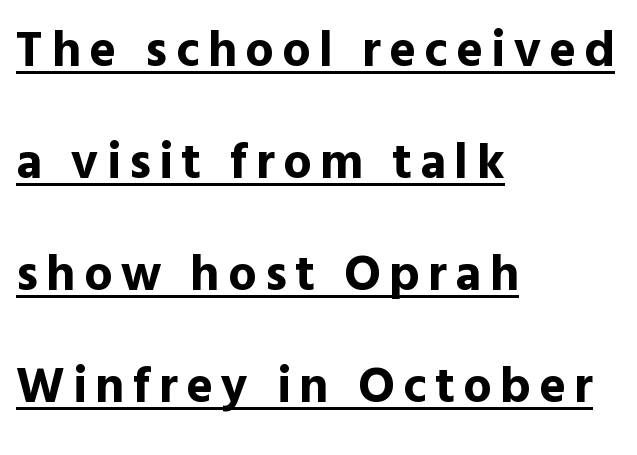
{"serif": "no", "italic": "no", "bold": "yes", "weight": "bold", "width": "normal", "x_height": "medium", "monospaced": "no", "underline": "yes", "align": "left", "line_spacing": "loose", "line_spacing_ratio": 2.24, "glyph_px": 50}
